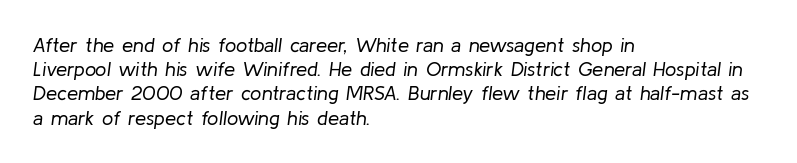
The image shows 20 px text type, italic (leaning right); set left-aligned, line spacing 1.21x, normal letter spacing, not underlined.
